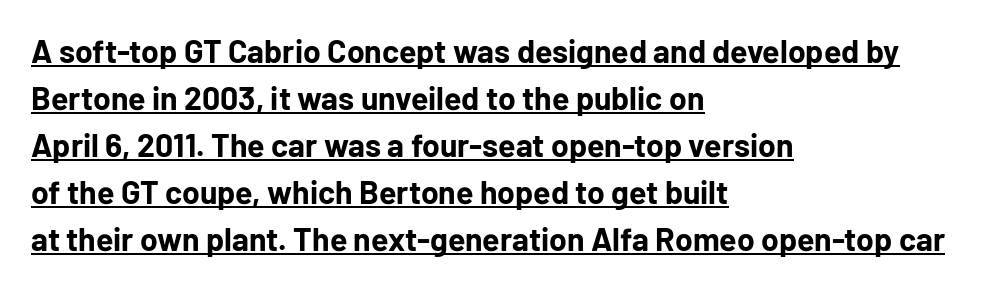
{"serif": "no", "italic": "no", "bold": "yes", "weight": "bold", "width": "normal", "stroke_contrast": "low", "x_height": "medium", "monospaced": "no", "underline": "yes", "align": "left", "line_spacing": "normal", "line_spacing_ratio": 1.47, "letter_spacing": "normal", "letter_spacing_em": 0.0, "glyph_px": 32}
